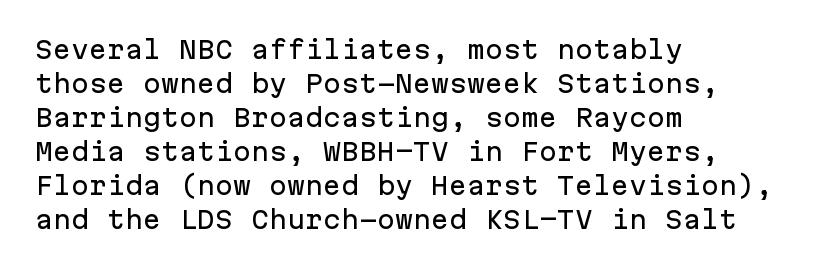
Q: Is the text italic (slanted)? A: No, it is upright.
Q: Is the text underlined? A: No.
Q: How is the paragraph aligned? A: Left-aligned.
Q: Is the spacing between letters normal or unusually wide? A: Normal.
Q: Is the spacing between lines tight, normal or loose? A: Normal.
